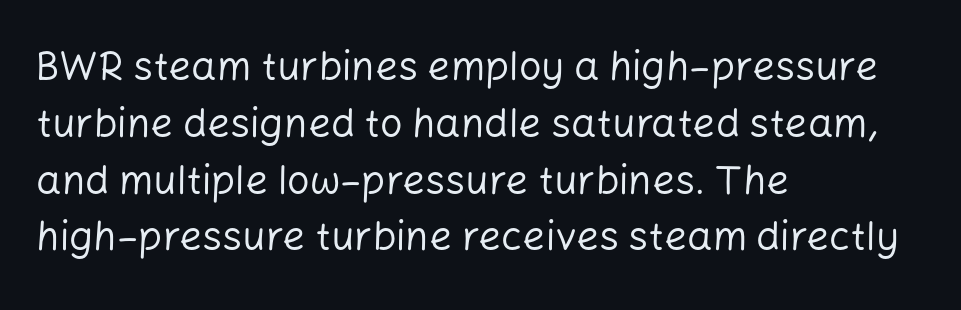
The image shows 40 px regular-weight sans-serif type, upright; set left-aligned, normal line spacing (1.42x), normal letter spacing, not underlined; low stroke contrast and a medium x-height.
